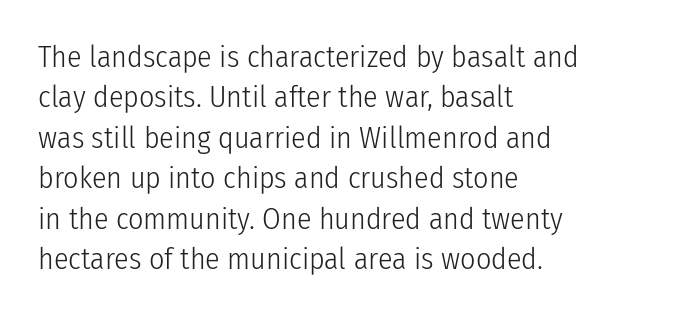
To sum up the face: it is a sans, with no serifs. Layout note: lines flush left. Quick note: interline space is typical. Character widths vary here, with narrow letters taking less room than wide ones. Students, note that the glyphs here touch the page at normal intervals.
